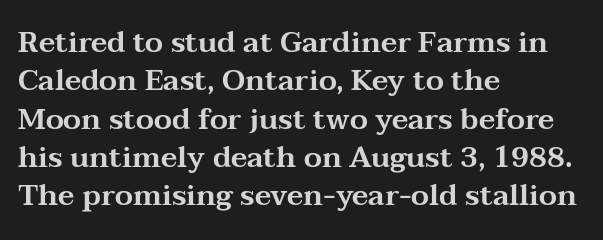
The image shows 29 px wide serif type, upright; set left-aligned, normal line spacing (1.32x), normal letter spacing, not underlined; medium stroke contrast and a medium x-height.
